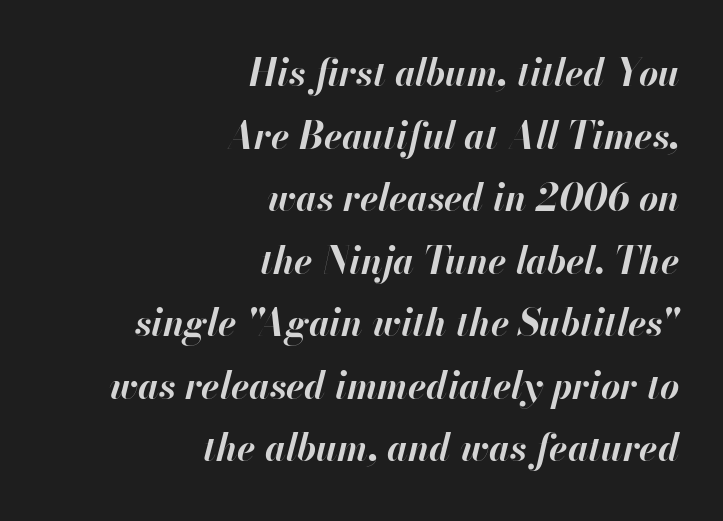
Q: Is the text bold? A: Yes.
Q: Is the text italic (slanted)? A: Yes, it leans right by about 13 degrees.
Q: Is the text underlined? A: No.
Q: How is the paragraph aligned? A: Right-aligned.
Q: Is the spacing between letters normal or unusually wide? A: Normal.
Q: Is the spacing between lines tight, normal or loose? A: Normal.
Q: Width (condensed, normal, or wide)? A: Normal.
Q: Stroke contrast? A: High.
Q: x-height? A: Small.
Q: Monospaced? A: No.
